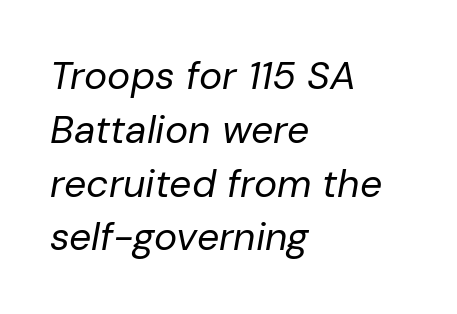
Q: Is the text bold? A: No.
Q: Is the text italic (slanted)? A: Yes, it leans right by about 10 degrees.
Q: Is the text underlined? A: No.
Q: How is the paragraph aligned? A: Left-aligned.
Q: Is the spacing between letters normal or unusually wide? A: Normal.
Q: Is the spacing between lines tight, normal or loose? A: Normal.
Q: Width (condensed, normal, or wide)? A: Normal.
Q: Stroke contrast? A: Low.
Q: x-height? A: Medium.
Q: Monospaced? A: No.
